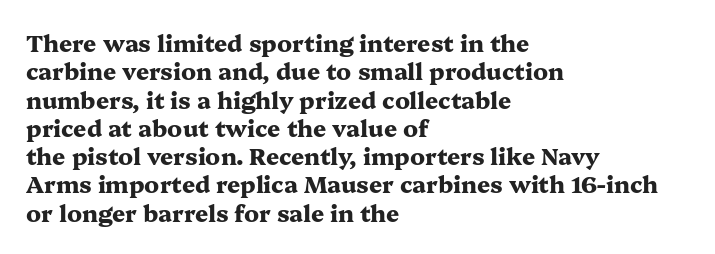
The image shows 23 px bold type, upright; set left-aligned, line spacing 1.23x, normal letter spacing, not underlined.
